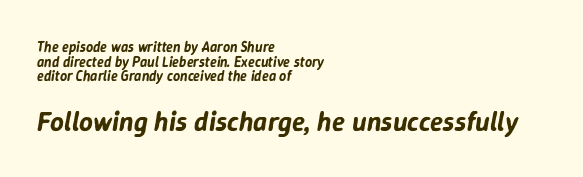
Q: Is the text italic (slanted)? A: Yes, it leans right by about 9 degrees.
Q: Is the text underlined? A: No.
Q: How is the paragraph aligned? A: Left-aligned.
Q: Is the spacing between letters normal or unusually wide? A: Normal.
Q: Is the spacing between lines tight, normal or loose? A: Tight.
Q: Which block of text is set in a larger size, the first (top) or the second (bottom)? A: The second (bottom) one.
